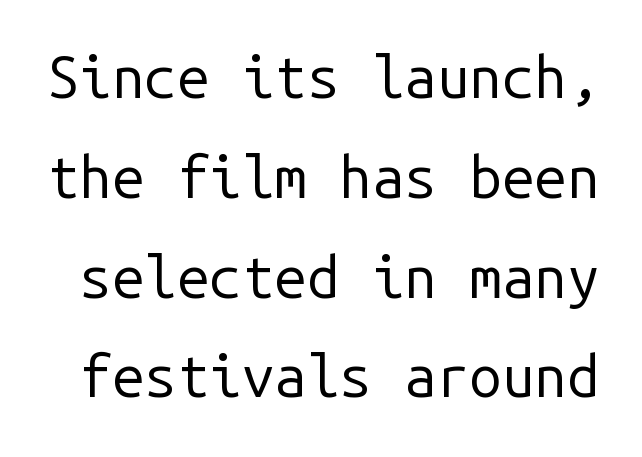
The face used here is monospaced, like something from a code editor. The horizontal fit of the characters is conventional and even. Descenders hang freely into open space. Posture: upright roman.
